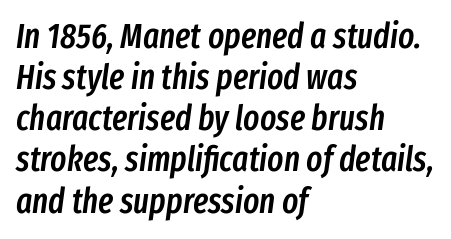
The image shows 34 px semibold, condensed type, italic (leaning right); set left-aligned, line spacing 1.21x, normal letter spacing, not underlined; low stroke contrast and a medium x-height.
